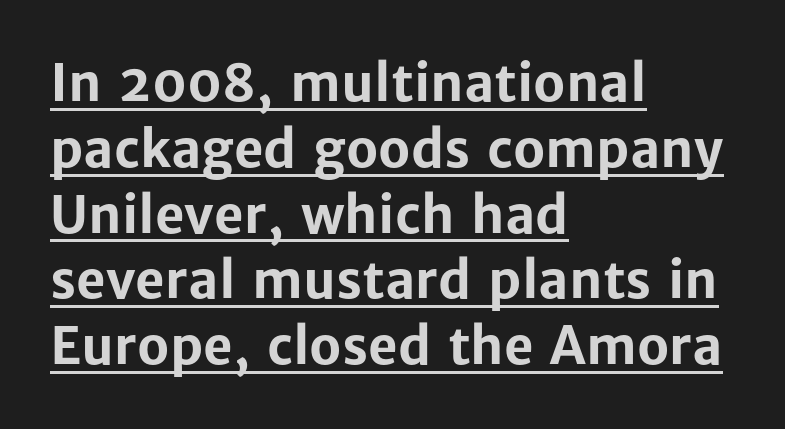
Q: Is the text bold? A: Yes.
Q: Is the text italic (slanted)? A: No, it is upright.
Q: Is the typeface a serif or a sans-serif typeface? A: Sans-serif.
Q: Is the text underlined? A: Yes.
Q: How is the paragraph aligned? A: Left-aligned.
Q: Is the spacing between letters normal or unusually wide? A: Normal.
Q: Is the spacing between lines tight, normal or loose? A: Normal.
Q: Width (condensed, normal, or wide)? A: Normal.
Q: Stroke contrast? A: Low.
Q: x-height? A: Medium.
Q: Monospaced? A: No.
